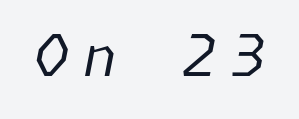
{"italic": "yes", "lean": "right", "slant_degrees": 11, "bold": "no", "weight": "regular", "width": "normal", "stroke_contrast": "low", "x_height": "medium", "underline": "no", "letter_spacing": "wide", "letter_spacing_em": 0.23, "glyph_px": 58}
